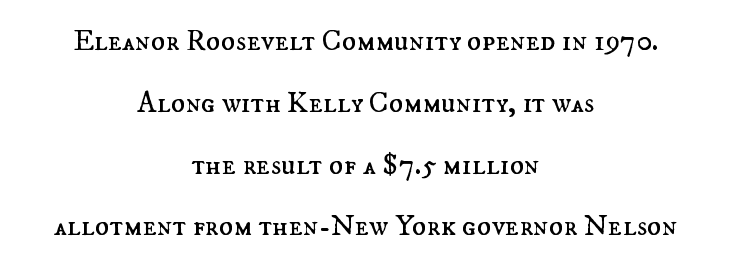
Q: Is the text bold? A: No.
Q: Is the text italic (slanted)? A: No, it is upright.
Q: Is the text underlined? A: No.
Q: How is the paragraph aligned? A: Centered.
Q: Is the spacing between letters normal or unusually wide? A: Normal.
Q: Is the spacing between lines tight, normal or loose? A: Loose.
Q: Width (condensed, normal, or wide)? A: Normal.
Q: Stroke contrast? A: Medium.
Q: x-height? A: Small.
Q: Monospaced? A: No.
